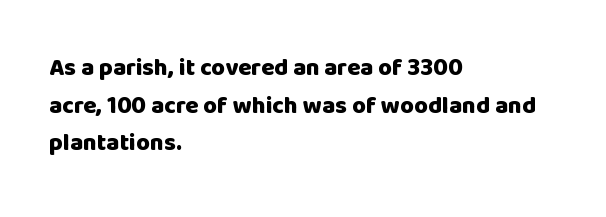
Heavy, bold letterforms. Quick note: underline off. The space between consecutive lines is moderate. This is roman type, the default non-slanted kind. The compositor pushed each line to the left boundary.
